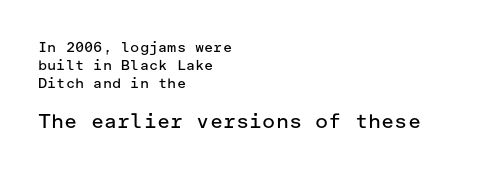
The image shows 20 px text type, upright; set left-aligned, normal line spacing (1.3x), normal letter spacing, not underlined; the second (bottom) block is 1.43x larger.
